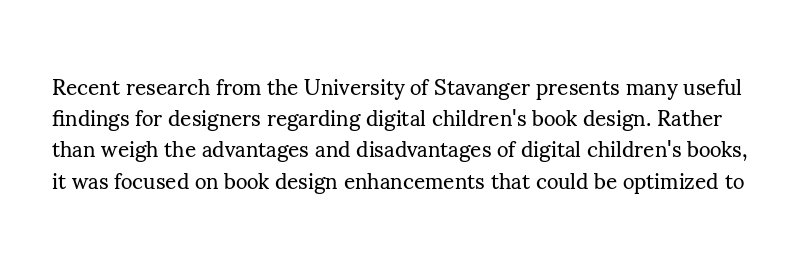
Q: Is the text bold? A: No.
Q: Is the text italic (slanted)? A: No, it is upright.
Q: Is the text underlined? A: No.
Q: Is the spacing between letters normal or unusually wide? A: Normal.
Q: Is the spacing between lines tight, normal or loose? A: Normal.
